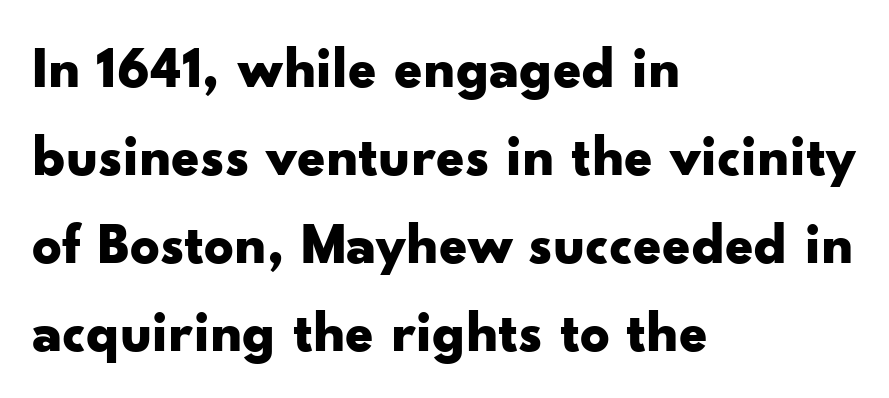
{"serif": "no", "italic": "no", "bold": "yes", "weight": "bold", "width": "wide", "stroke_contrast": "low", "x_height": "small", "monospaced": "no", "underline": "no", "align": "left", "line_spacing": "normal", "line_spacing_ratio": 1.52, "letter_spacing": "normal", "letter_spacing_em": 0.0, "glyph_px": 58}
